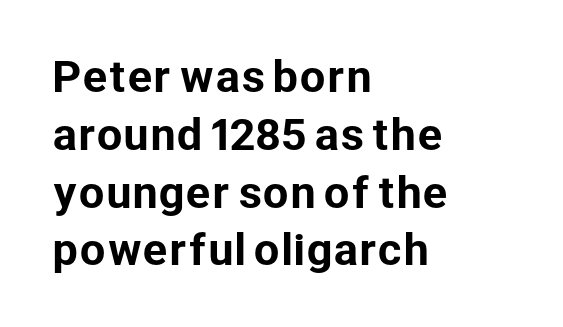
The image shows 41 px sans-serif type, upright; set left-aligned, normal line spacing (1.41x), normal letter spacing, not underlined; low stroke contrast and a medium x-height.
